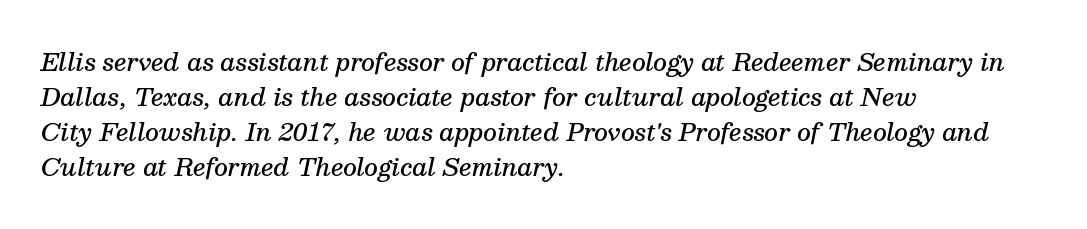
Anything drawn beneath the words? Only blank space. An italicized treatment has been applied to the whole sample. Default kerning and tracking; the words read as compact shapes. As a designer I'd log this as weight 600, semibold. Horizontal bands of white between lines are of average thickness. Line beginnings align vertically; line endings do not.
